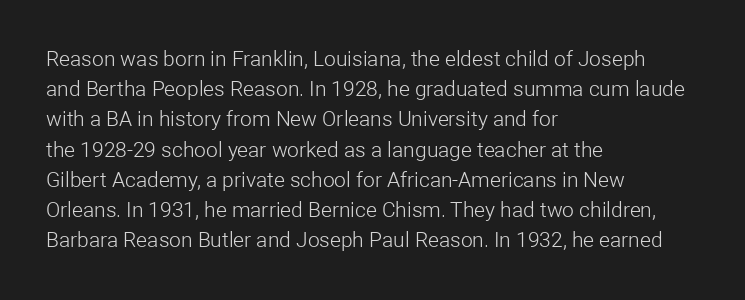
Q: Is the text bold? A: No.
Q: Is the text italic (slanted)? A: No, it is upright.
Q: Is the text underlined? A: No.
Q: How is the paragraph aligned? A: Left-aligned.
Q: Is the spacing between letters normal or unusually wide? A: Normal.
Q: Is the spacing between lines tight, normal or loose? A: Normal.
